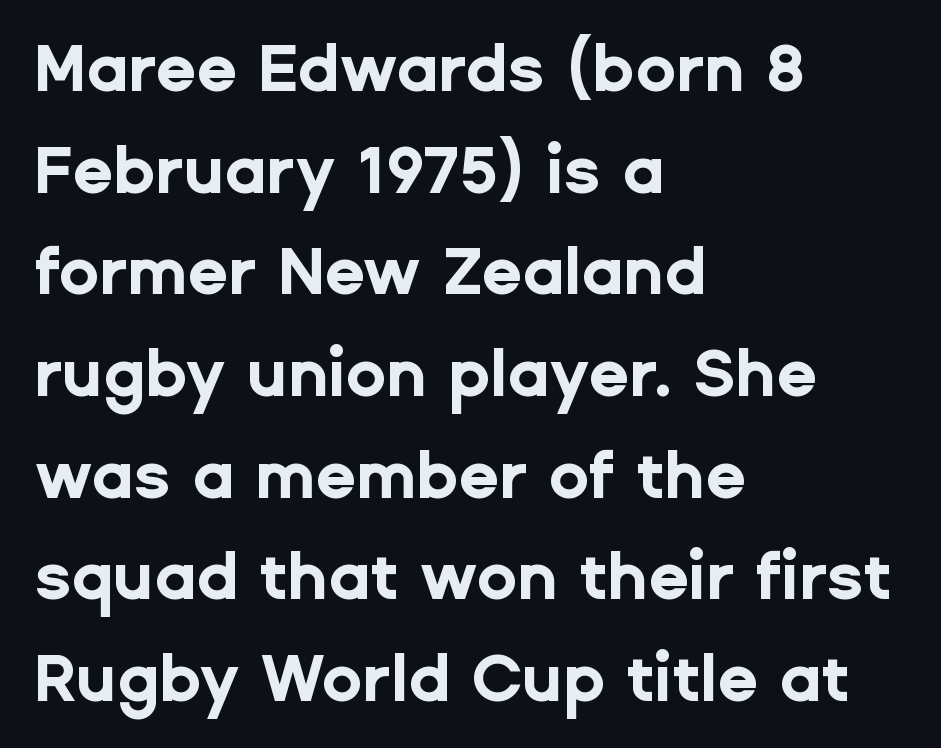
The image shows 66 px bold sans-serif type, upright; set left-aligned, normal line spacing (1.54x), normal letter spacing, not underlined; low stroke contrast and a medium x-height.
